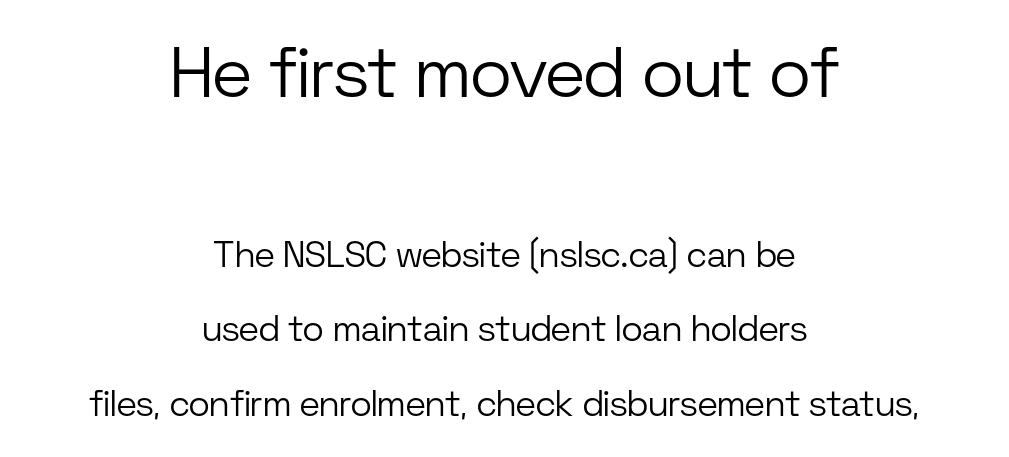
{"serif": "no", "italic": "no", "bold": "no", "weight": "light", "width": "normal", "stroke_contrast": "low", "x_height": "medium", "monospaced": "no", "underline": "no", "align": "center", "line_spacing": "loose", "line_spacing_ratio": 2.07, "letter_spacing": "normal", "letter_spacing_em": 0.0, "larger_block": "first", "size_ratio": 1.97, "glyph_px": 71}
